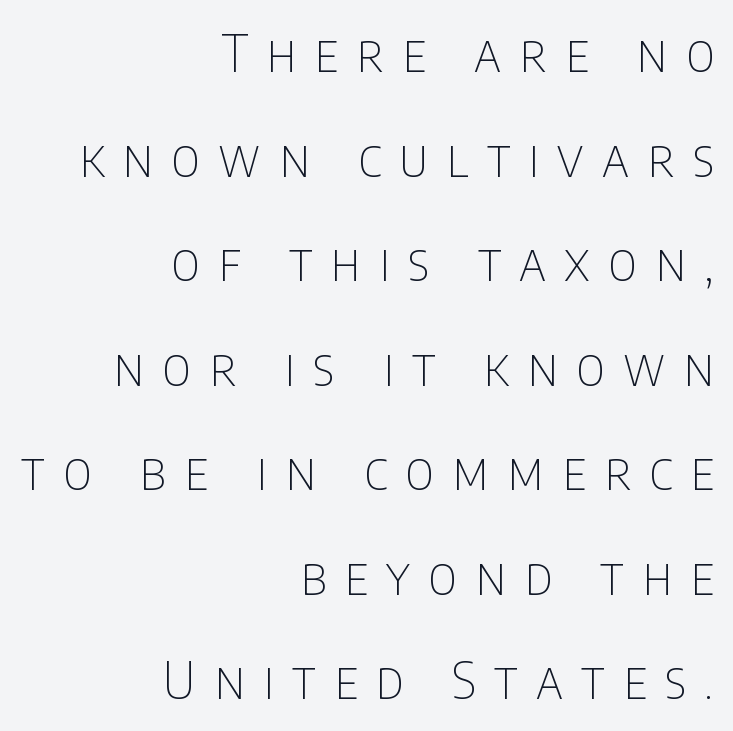
The image shows 51 px thin, condensed sans-serif type, upright; set right-aligned, loose line spacing (2.05x), unusually wide letter spacing (+0.36 em), not underlined; low stroke contrast and a large x-height.
